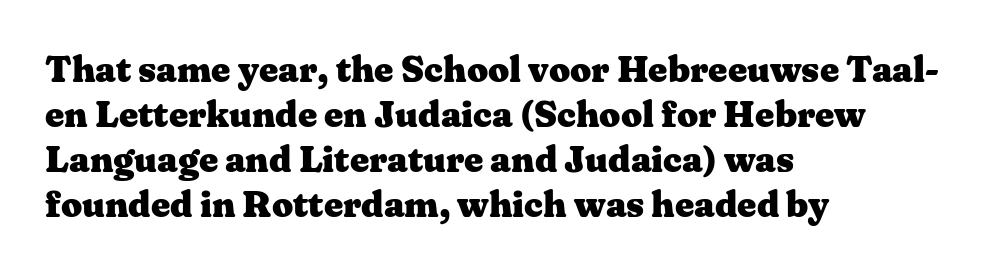
{"serif": "yes", "italic": "no", "bold": "yes", "weight": "heavy", "width": "wide", "stroke_contrast": "medium", "x_height": "medium", "monospaced": "no", "underline": "no", "align": "left", "line_spacing_ratio": 1.22, "letter_spacing": "normal", "letter_spacing_em": 0.0, "glyph_px": 37}
